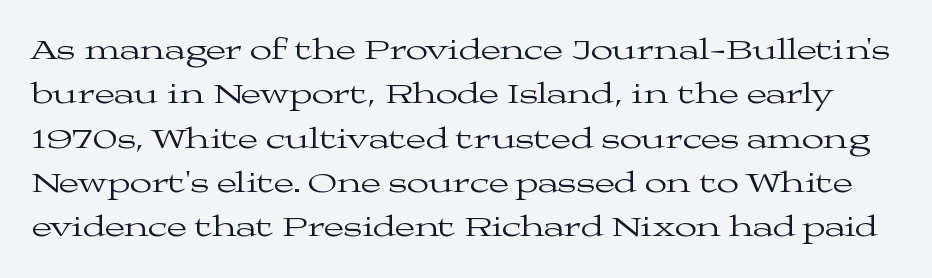
Serifs: yes, visible at the terminals of the letterforms. Words appear dense and cohesive because spacing is normal. When letters stand straight like this, we call the style roman or upright. These lines are rendered in a variable-pitch font. Glance below the letters and you will spot only blank space.
